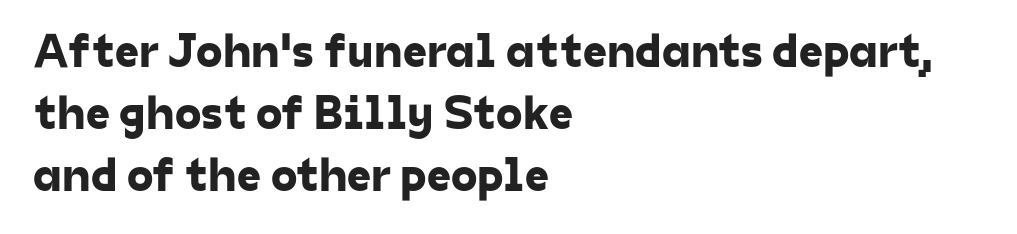
The image shows 48 px sans-serif type; set left-aligned, normal line spacing (1.29x), normal letter spacing, not underlined; low stroke contrast and a medium x-height.
